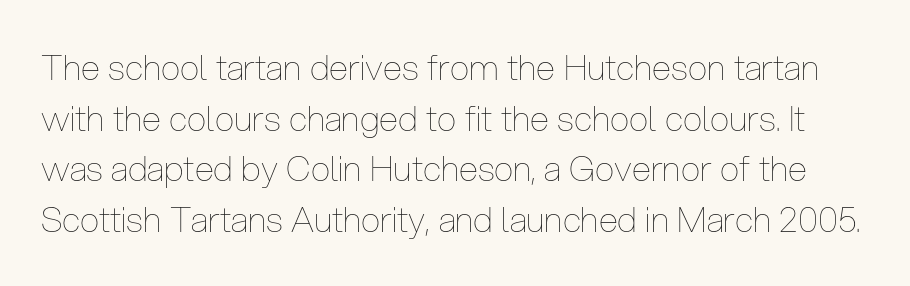
{"italic": "no", "bold": "no", "weight": "thin", "width": "condensed", "stroke_contrast": "low", "x_height": "medium", "monospaced": "no", "underline": "no", "line_spacing": "normal", "line_spacing_ratio": 1.45, "letter_spacing": "normal", "letter_spacing_em": 0.0, "glyph_px": 35}
